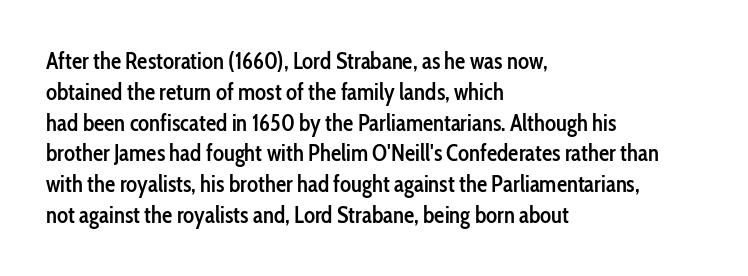
{"italic": "no", "bold": "semi", "underline": "no", "align": "left", "line_spacing": "normal", "line_spacing_ratio": 1.34, "letter_spacing": "normal", "letter_spacing_em": 0.0, "glyph_px": 23}
